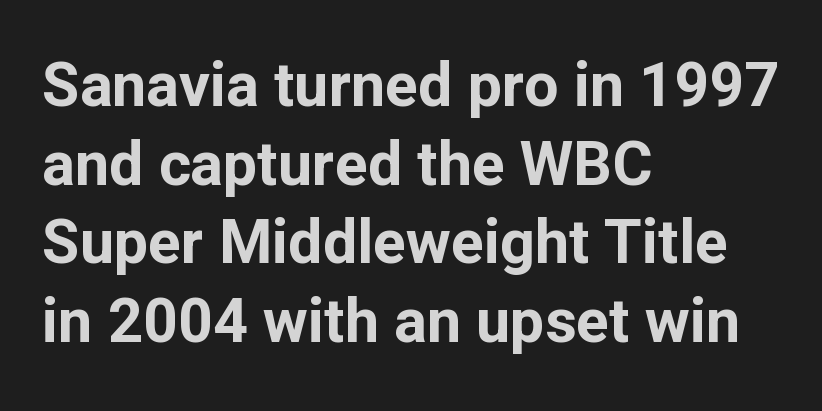
{"serif": "no", "italic": "no", "bold": "yes", "weight": "bold", "width": "normal", "stroke_contrast": "low", "x_height": "medium", "monospaced": "no", "underline": "no", "align": "left", "line_spacing": "normal", "line_spacing_ratio": 1.29, "letter_spacing": "normal", "letter_spacing_em": 0.0, "glyph_px": 61}
